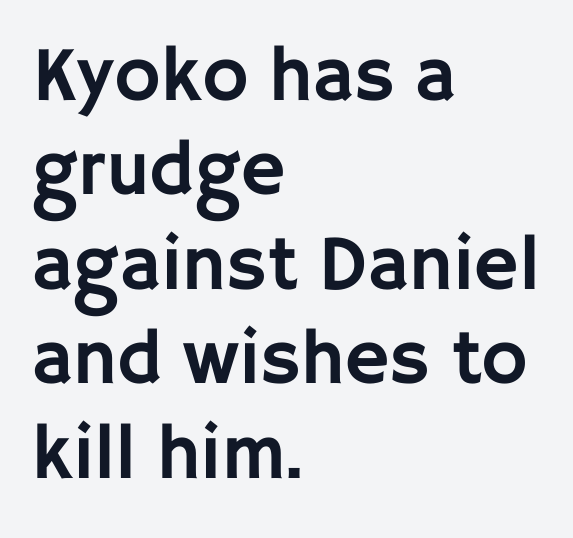
Each letter keeps its own natural width here, so spacing adapts to shape. Visually the block forms a straight wall on the left and a jagged coastline on the right. These lines keep a tight, regular rhythm from letter to letter. Style check: upright.
